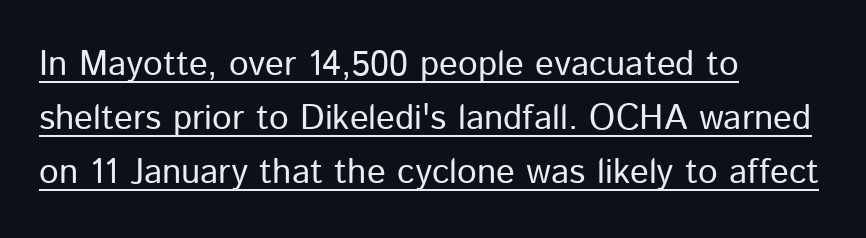
The image shows 35 px regular-weight sans-serif type, upright; set left-aligned, normal line spacing (1.54x), normal letter spacing, underlined; low stroke contrast and a medium x-height.
